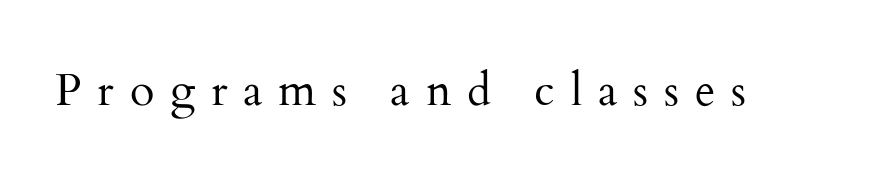
{"serif": "yes", "italic": "no", "bold": "no", "weight": "regular", "width": "normal", "stroke_contrast": "medium", "x_height": "small", "monospaced": "no", "underline": "no", "letter_spacing": "wide", "letter_spacing_em": 0.35, "glyph_px": 45}
